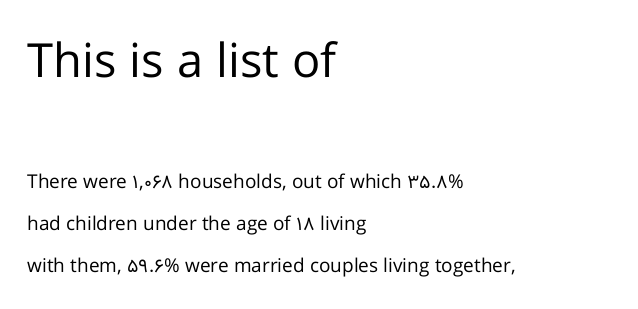
{"serif": "no", "italic": "no", "bold": "no", "weight": "regular", "width": "normal", "stroke_contrast": "low", "x_height": "medium", "monospaced": "no", "underline": "no", "align": "left", "line_spacing": "loose", "line_spacing_ratio": 2.2, "letter_spacing": "normal", "letter_spacing_em": 0.0, "larger_block": "first", "size_ratio": 2.47, "glyph_px": 47}
